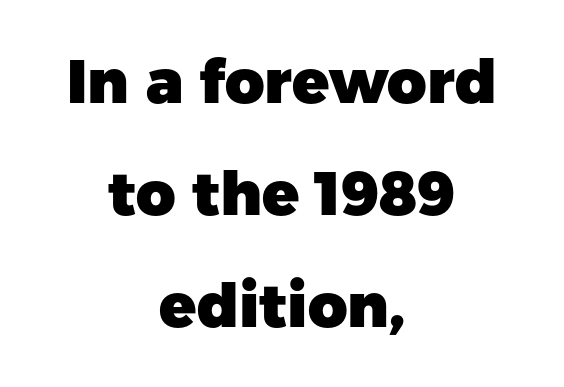
The image shows 61 px heavy sans-serif type, upright; set centered, line spacing 1.84x, normal letter spacing, not underlined; low stroke contrast and a medium x-height.
